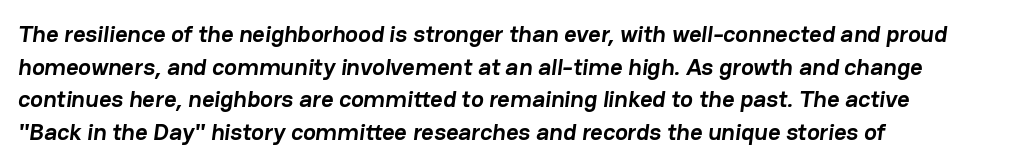
The image shows 24 px bold type; set left-aligned, normal line spacing (1.36x), normal letter spacing, not underlined.
